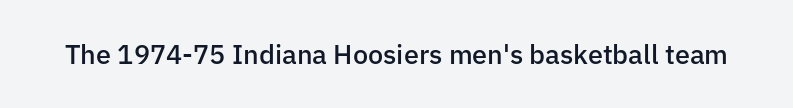
{"italic": "no", "bold": "semi", "underline": "no", "letter_spacing": "normal", "letter_spacing_em": 0.0, "glyph_px": 27}
